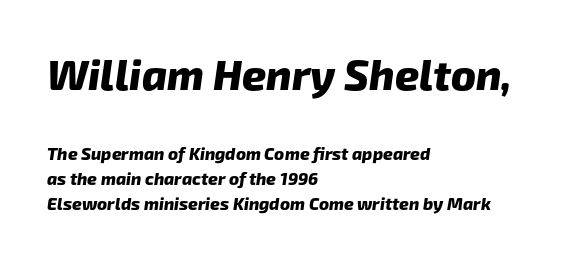
Q: Is the text bold? A: Yes.
Q: Is the typeface a serif or a sans-serif typeface? A: Sans-serif.
Q: Is the text underlined? A: No.
Q: How is the paragraph aligned? A: Left-aligned.
Q: Is the spacing between letters normal or unusually wide? A: Normal.
Q: Is the spacing between lines tight, normal or loose? A: Normal.
Q: Which block of text is set in a larger size, the first (top) or the second (bottom)? A: The first (top) one.
Q: Width (condensed, normal, or wide)? A: Normal.
Q: Stroke contrast? A: Low.
Q: x-height? A: Medium.
Q: Monospaced? A: No.
